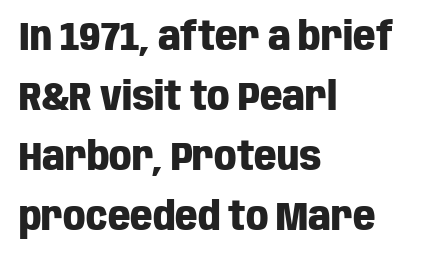
Q: Is the text bold? A: Yes.
Q: Is the text italic (slanted)? A: No, it is upright.
Q: Is the typeface a serif or a sans-serif typeface? A: Sans-serif.
Q: Is the text underlined? A: No.
Q: How is the paragraph aligned? A: Left-aligned.
Q: Is the spacing between letters normal or unusually wide? A: Normal.
Q: Is the spacing between lines tight, normal or loose? A: Normal.
Q: Width (condensed, normal, or wide)? A: Condensed.
Q: Stroke contrast? A: Low.
Q: x-height? A: Large.
Q: Monospaced? A: No.
